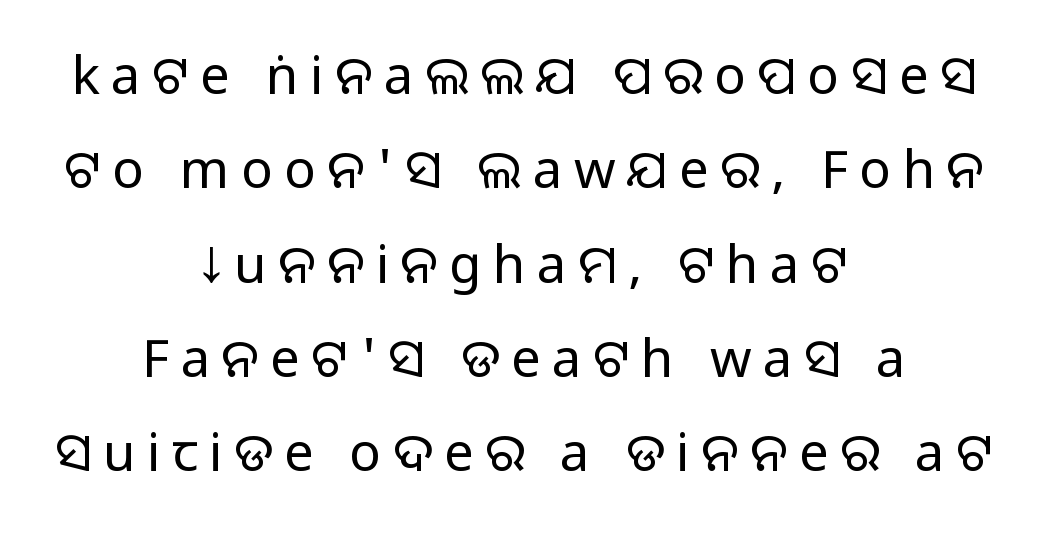
The image shows 53 px regular-weight sans-serif type, upright; set centered, line spacing 1.78x, unusually wide letter spacing (+0.21 em), not underlined; low stroke contrast and a large x-height.
